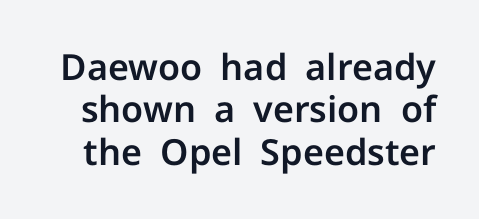
Q: Is the text italic (slanted)? A: No, it is upright.
Q: Is the typeface a serif or a sans-serif typeface? A: Sans-serif.
Q: Is the text underlined? A: No.
Q: Is the spacing between letters normal or unusually wide? A: Normal.
Q: Width (condensed, normal, or wide)? A: Normal.
Q: Stroke contrast? A: Low.
Q: x-height? A: Medium.
Q: Monospaced? A: No.
